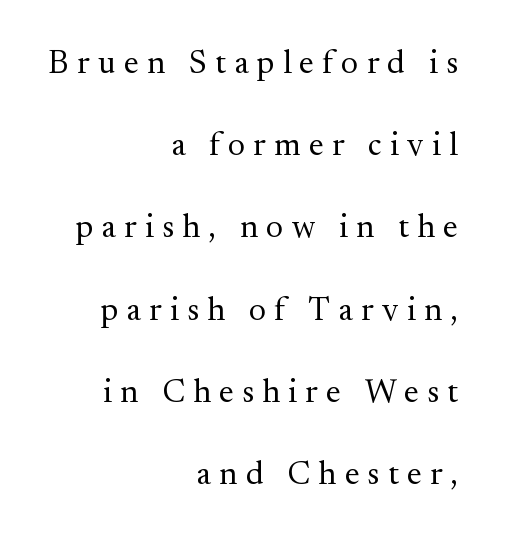
{"serif": "yes", "italic": "no", "bold": "no", "weight": "regular", "width": "normal", "stroke_contrast": "medium", "x_height": "small", "monospaced": "no", "underline": "no", "align": "right", "line_spacing": "loose", "line_spacing_ratio": 2.49, "letter_spacing": "wide", "letter_spacing_em": 0.25, "glyph_px": 33}
